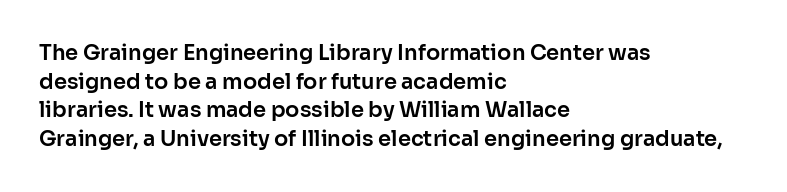
{"italic": "no", "underline": "no", "align": "left", "line_spacing": "normal", "line_spacing_ratio": 1.36, "letter_spacing": "normal", "letter_spacing_em": 0.0, "glyph_px": 21}
